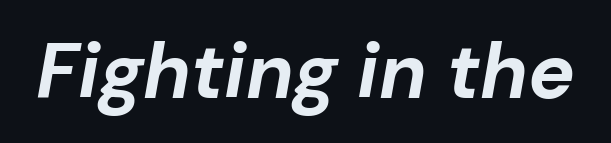
The passage shown is not underscored anywhere. Caption: standard tracking, unaltered. Compared with ordinary roman type, these characters are visibly tilted. Varying glyph widths throughout — classic text-font behaviour. Its strokes are broad and dark, the hallmark of bold type.
